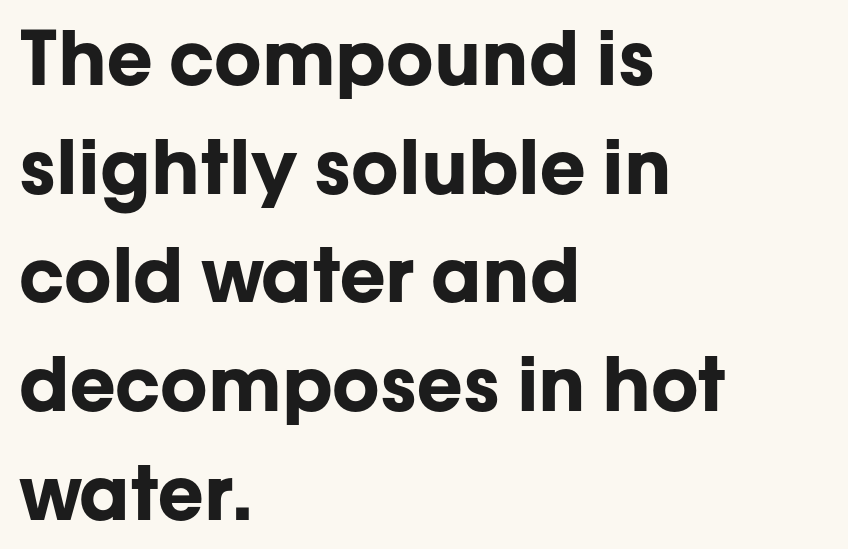
{"serif": "no", "italic": "no", "bold": "yes", "weight": "bold", "width": "normal", "stroke_contrast": "low", "x_height": "medium", "monospaced": "no", "underline": "no", "align": "left", "line_spacing": "normal", "line_spacing_ratio": 1.45, "letter_spacing": "normal", "letter_spacing_em": 0.0, "glyph_px": 75}
